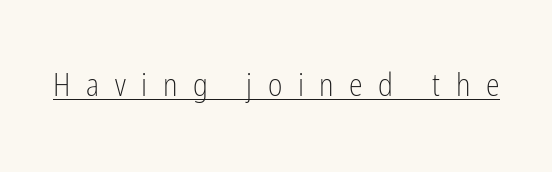
The image shows 31 px light, condensed sans-serif type, upright; set unusually wide letter spacing (+0.5 em), underlined; low stroke contrast and a medium x-height.
